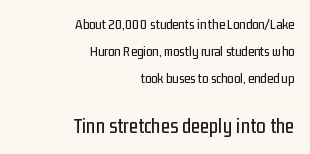
A clean baseline with only descenders dipping below it. Posture: upright roman. Widely set lines give the paragraph a tall, airy silhouette. Which chunk is bigger? The second one — the bottom block dwarfs the top. The rag falls on the left side of this text block. Nothing unusual about the tracking: characters are spaced as the font intends.
